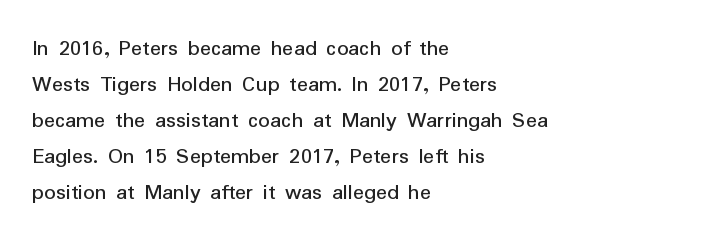
{"italic": "no", "underline": "no", "align": "left", "line_spacing": "normal", "line_spacing_ratio": 1.56, "letter_spacing": "normal", "letter_spacing_em": 0.0, "glyph_px": 23}
